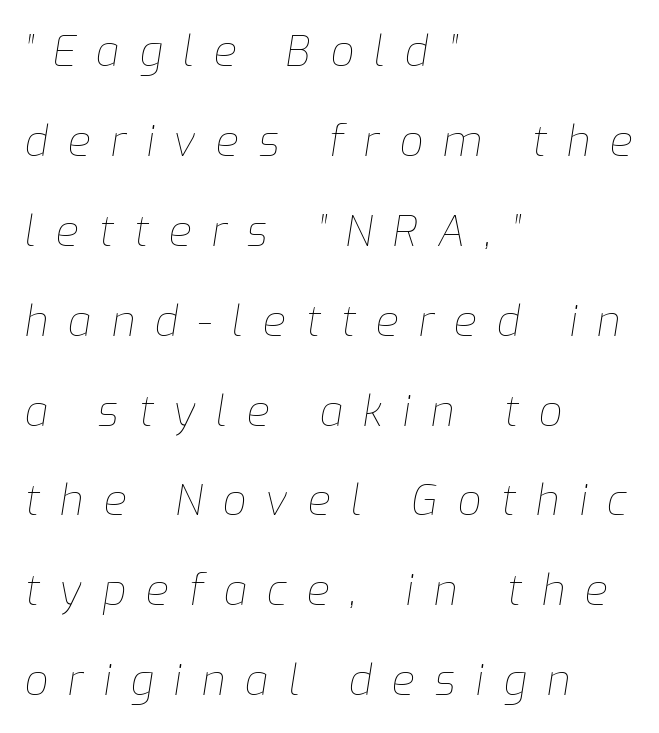
{"italic": "yes", "lean": "right", "slant_degrees": 9, "bold": "no", "weight": "thin", "width": "normal", "stroke_contrast": "low", "x_height": "medium", "monospaced": "no", "underline": "no", "align": "left", "line_spacing": "loose", "line_spacing_ratio": 2.14, "letter_spacing": "wide", "letter_spacing_em": 0.47, "glyph_px": 42}
